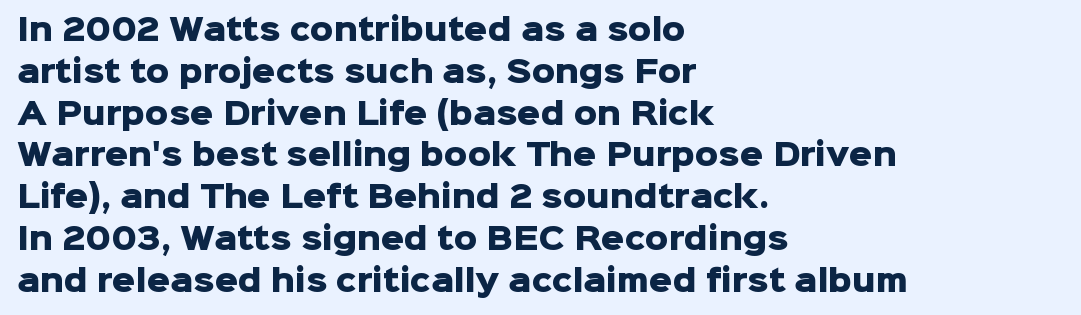
Words appear dense and cohesive because spacing is normal. Unlike a traditional serif, this face leaves its strokes unadorned. The lines sit at an ordinary, default distance from one another. Horizontally, the lines are justified to the leading edge only. Chunky letters — that's bold for sure.
